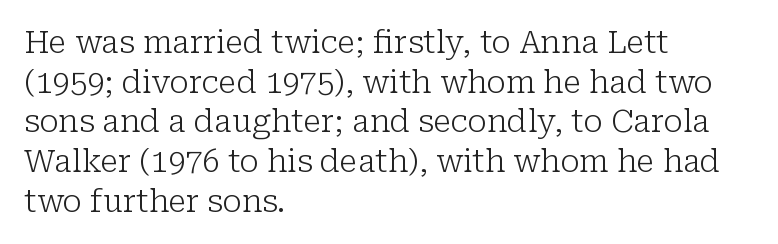
Spacing verdict: proportional, widths tailored to each character. Here the glyphs are tracked normally, forming tight word shapes. Students, observe: this is what conventionally led text looks like. The typeface chosen for these lines features serifs. No letter is thick-stroked: the sample isn't bold.
